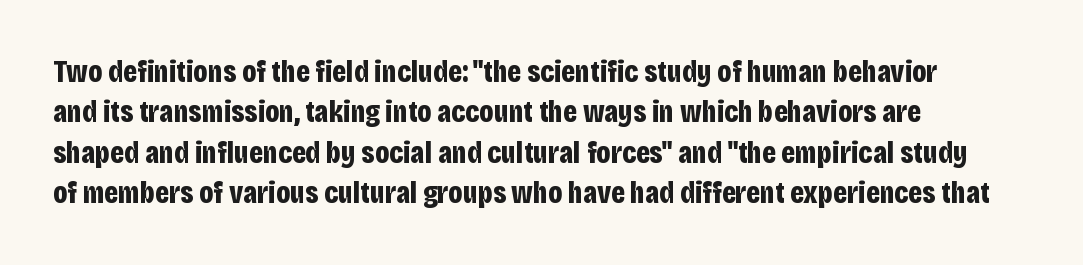
The passage shown is typeset with a sans-serif family. The block of text has a typical density, with ordinary space between rows. Look at the tracking — it's just the regular setting, nothing added. Caption: bold face, heavy strokes. This is the regular roman posture of the typeface.
